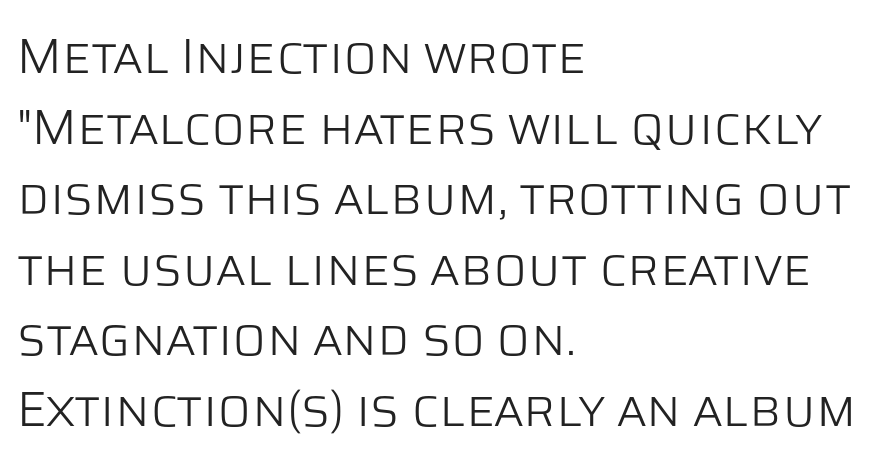
The image shows 49 px light sans-serif type, upright; set left-aligned, normal line spacing (1.44x), normal letter spacing, not underlined; low stroke contrast and a large x-height.
